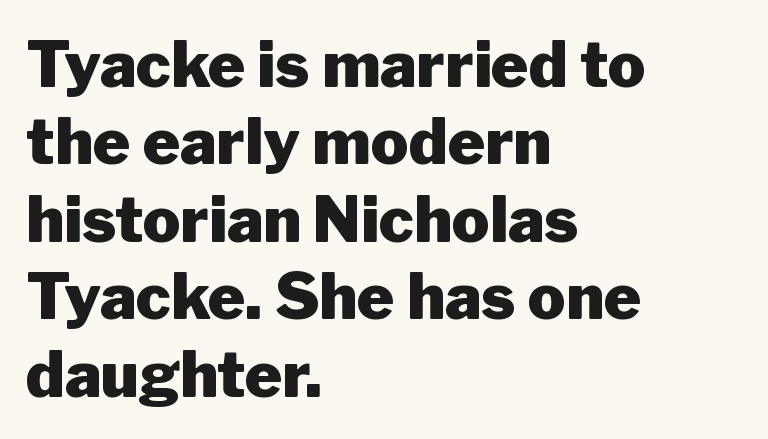
Quick note: underline off. Compared with typical body copy, the letter spacing here is the same. A typesetter would label this face a sans. Heft: maximum for text — a bold. Alignment: flush left.
